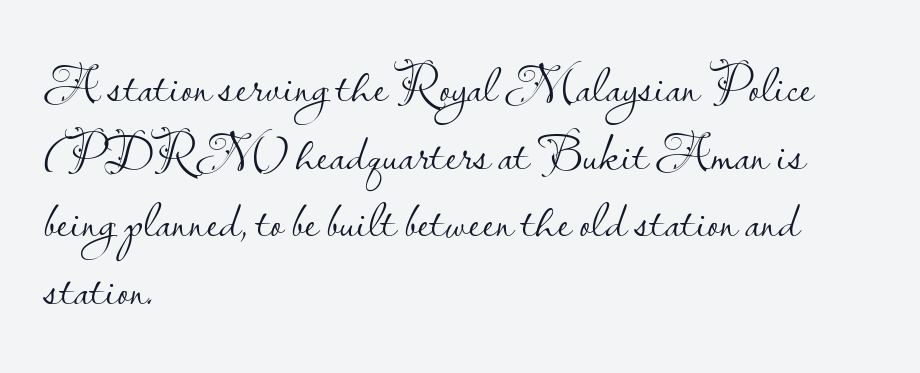
Q: Is the text bold? A: No.
Q: Is the text italic (slanted)? A: Yes.
Q: Is the typeface a serif or a sans-serif typeface? A: Sans-serif.
Q: Is the text underlined? A: No.
Q: How is the paragraph aligned? A: Left-aligned.
Q: Is the spacing between letters normal or unusually wide? A: Normal.
Q: Is the spacing between lines tight, normal or loose? A: Normal.
Q: Width (condensed, normal, or wide)? A: Normal.
Q: Stroke contrast? A: Low.
Q: x-height? A: Small.
Q: Monospaced? A: No.
